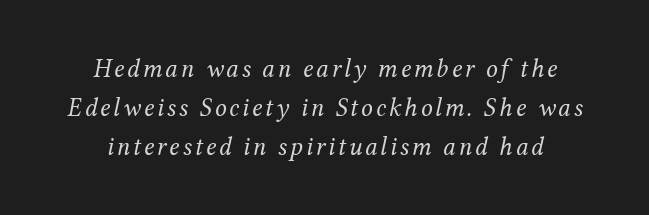
The space directly below the letters is spotless. Emphasis-style slanted type is in use. The weight would be labelled regular, book, light, or lighter still. Students, observe: this is what conventionally led text looks like.
